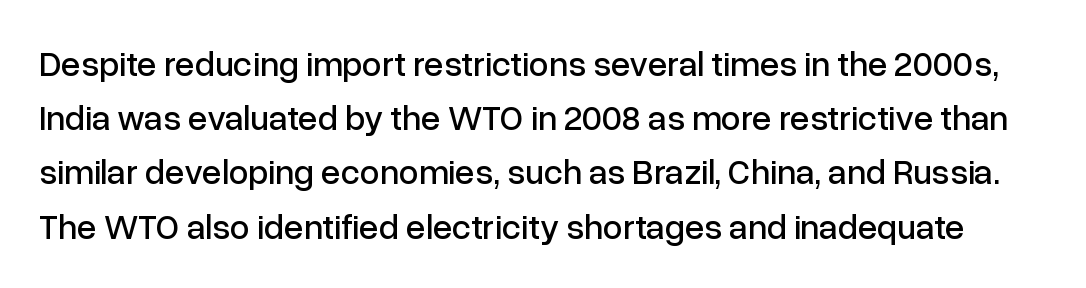
The image shows 35 px sans-serif type, upright; set normal line spacing (1.55x), normal letter spacing, not underlined; low stroke contrast and a medium x-height.
